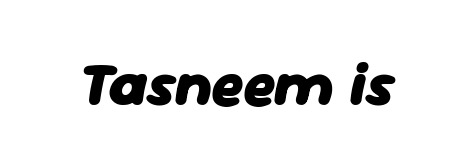
The face used here is proportionally spaced, like ordinary book or web type. Honestly, the letter spacing is just normal — you wouldn't notice it. It's the slanting kind of type. Honestly, there is no underline to notice here at all. A full-strength bold gives these letters their thick strokes.
